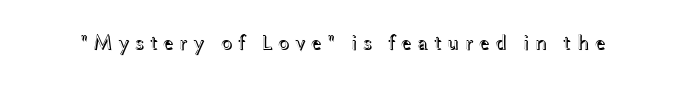
The image shows 21 px text type, upright; set unusually wide letter spacing (+0.25 em), not underlined.
